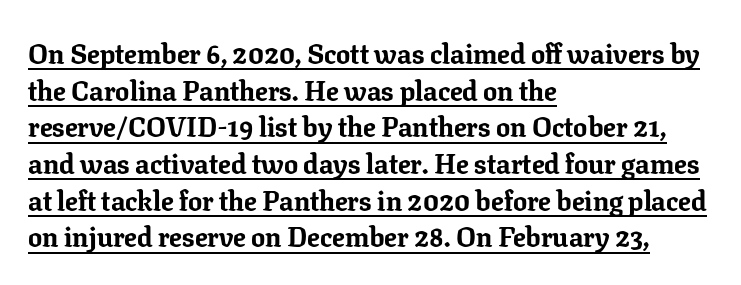
{"serif": "yes", "italic": "no", "bold": "yes", "weight": "bold", "width": "normal", "stroke_contrast": "low", "x_height": "medium", "monospaced": "no", "underline": "yes", "align": "left", "line_spacing": "normal", "line_spacing_ratio": 1.31, "letter_spacing": "normal", "letter_spacing_em": 0.0, "glyph_px": 28}
